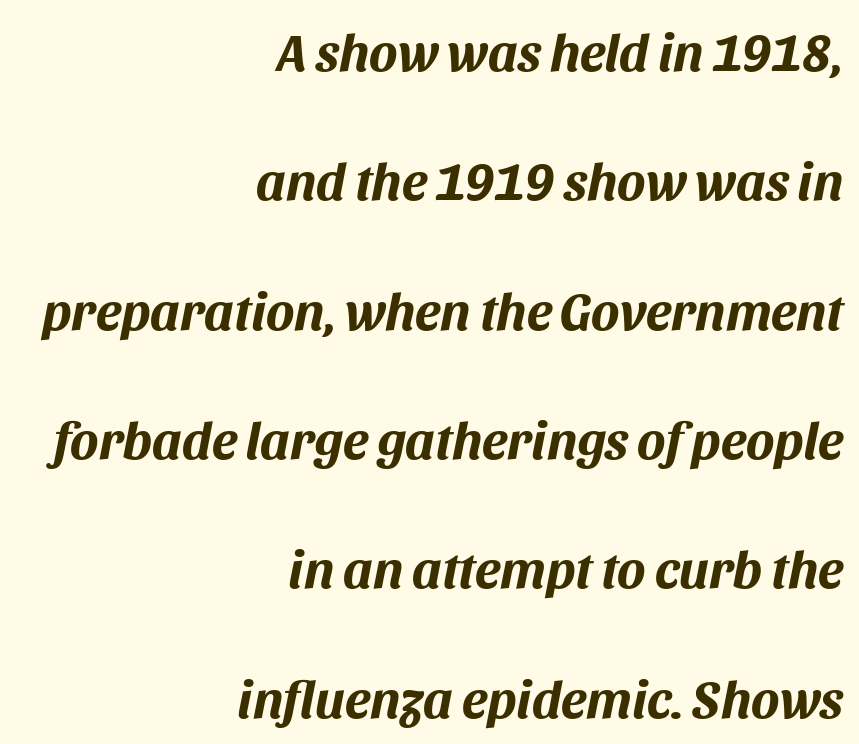
Q: Is the text bold? A: Yes.
Q: Is the text italic (slanted)? A: Yes, it leans right by about 11 degrees.
Q: Is the text underlined? A: No.
Q: How is the paragraph aligned? A: Right-aligned.
Q: Is the spacing between letters normal or unusually wide? A: Normal.
Q: Is the spacing between lines tight, normal or loose? A: Loose.
Q: Width (condensed, normal, or wide)? A: Normal.
Q: Stroke contrast? A: Medium.
Q: x-height? A: Large.
Q: Monospaced? A: No.
